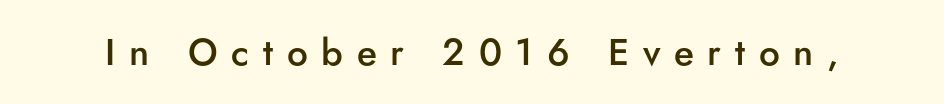
{"serif": "no", "italic": "no", "bold": "semi", "weight": "semibold", "width": "normal", "stroke_contrast": "low", "x_height": "small", "monospaced": "no", "underline": "no", "letter_spacing": "wide", "letter_spacing_em": 0.37, "glyph_px": 37}
